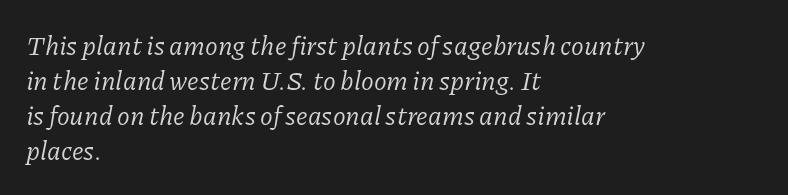
{"italic": "yes", "lean": "right", "slant_degrees": 11, "bold": "no", "underline": "no", "align": "left", "line_spacing": "normal", "line_spacing_ratio": 1.34, "letter_spacing": "normal", "letter_spacing_em": 0.0, "glyph_px": 26}
